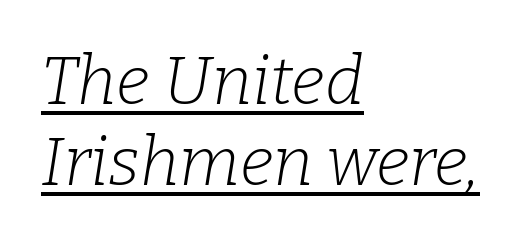
{"serif": "yes", "italic": "yes", "lean": "right", "slant_degrees": 9, "bold": "no", "weight": "light", "width": "normal", "stroke_contrast": "low", "x_height": "medium", "monospaced": "no", "underline": "yes", "align": "left", "line_spacing_ratio": 1.21, "letter_spacing": "normal", "letter_spacing_em": 0.0, "glyph_px": 67}
